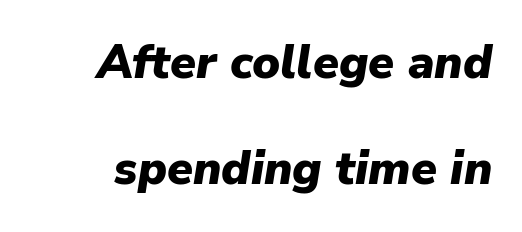
Tracking value appears to be zero — textbook default spacing. Type without underlining. Each glyph is drawn with heavy, bold strokes. This is oblique type, the kind used for emphasis or titles. A typesetter would call this leading open, well beyond the default. Think of a printed novel: that variable character pitch is what you see here.
